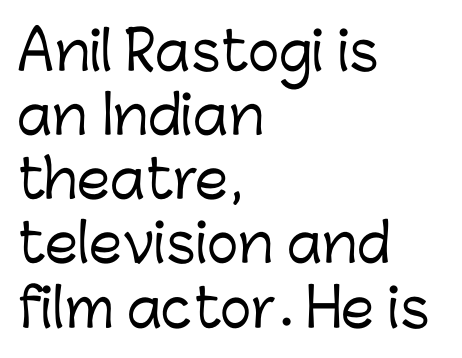
The face used here is proportionally spaced, like ordinary book or web type. This sample uses an upright cut, with every glyph sitting square on the baseline. Type style note: lacks serifs. Look at the tracking — it's just the regular setting, nothing added. The space directly below the letters is spotless. The lines are quadded left.
